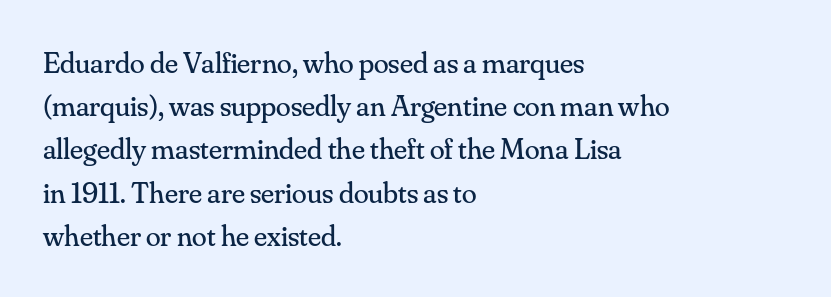
Does the leading feel generous? No, just average. Characters remain perfectly vertical along every line. Nobody drew a line under any word here. The paragraph has a hard left edge and a soft right edge. Each letter keeps its own natural width here, so spacing adapts to shape.
